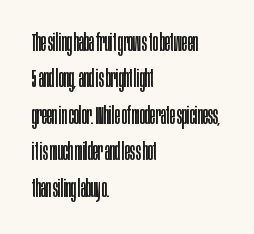
Q: Is the text bold? A: No.
Q: Is the text italic (slanted)? A: No, it is upright.
Q: Is the text underlined? A: No.
Q: How is the paragraph aligned? A: Left-aligned.
Q: Is the spacing between letters normal or unusually wide? A: Normal.
Q: Is the spacing between lines tight, normal or loose? A: Normal.
